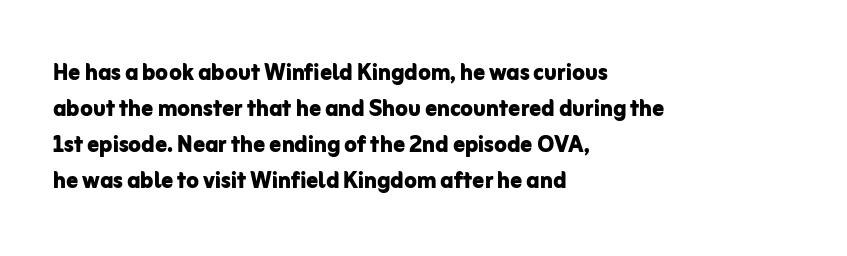
{"serif": "no", "italic": "no", "bold": "yes", "weight": "bold", "width": "normal", "stroke_contrast": "low", "x_height": "medium", "monospaced": "no", "underline": "no", "align": "left", "line_spacing_ratio": 1.24, "letter_spacing": "normal", "letter_spacing_em": 0.0, "glyph_px": 29}
